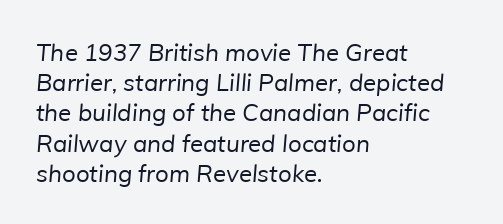
The image shows 24 px text type; set left-aligned, normal line spacing (1.26x), normal letter spacing, not underlined.
